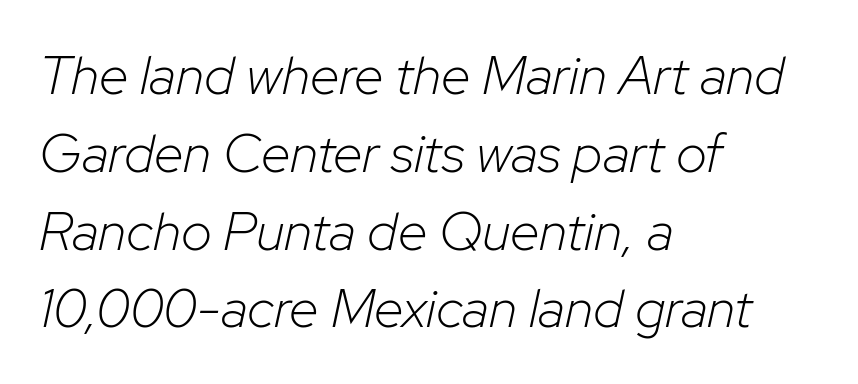
Q: Is the text bold? A: No.
Q: Is the text italic (slanted)? A: Yes, it leans right by about 12 degrees.
Q: Is the text underlined? A: No.
Q: How is the paragraph aligned? A: Left-aligned.
Q: Is the spacing between letters normal or unusually wide? A: Normal.
Q: Is the spacing between lines tight, normal or loose? A: Normal.
Q: Width (condensed, normal, or wide)? A: Normal.
Q: Stroke contrast? A: Low.
Q: x-height? A: Medium.
Q: Monospaced? A: No.
